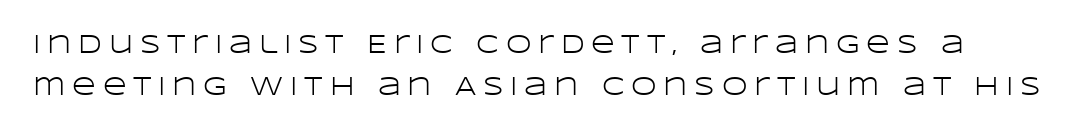
{"italic": "no", "bold": "no", "underline": "no", "line_spacing": "normal", "line_spacing_ratio": 1.63, "letter_spacing": "wide", "letter_spacing_em": 0.26, "glyph_px": 26}
